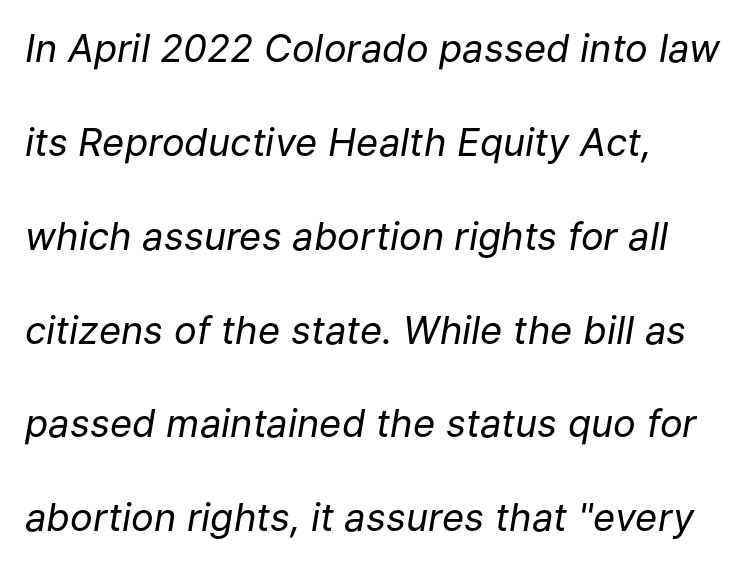
The text block is weighted toward the left margin, trailing off unevenly rightward. Is this a fixed-width face? No — the glyphs have proportional, varying widths. In terms of posture, this sample is oblique. Vertical stems look standard width or narrower in stroke.
